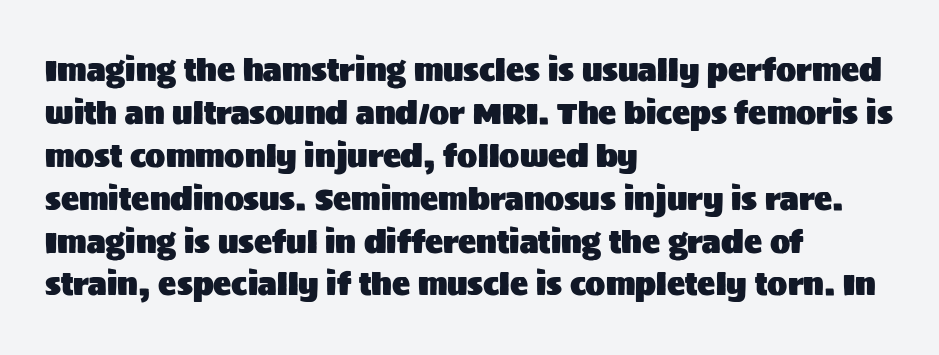
The rendering anchors every line to the left-hand side. Inter-character spacing is left at the font's built-in metrics. If you measured baseline to baseline, you'd find a middling distance. The text was rendered using a sans face with plain stroke endings.
